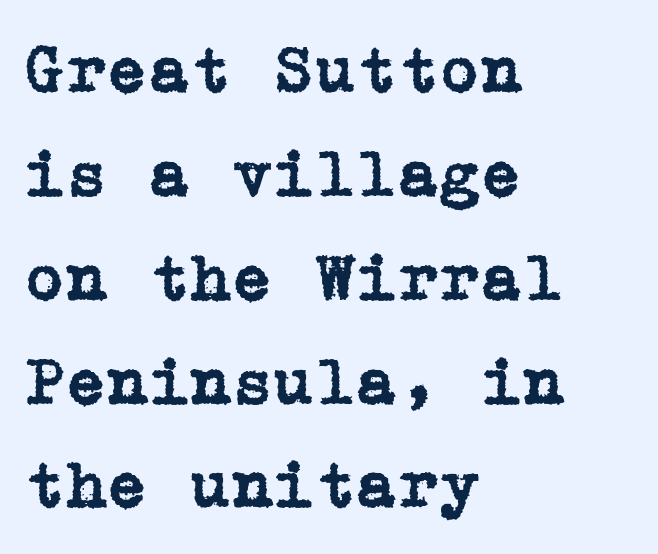
The image shows 67 px serif type, upright; set left-aligned, normal line spacing (1.55x), normal letter spacing, not underlined; low stroke contrast and a medium x-height.
